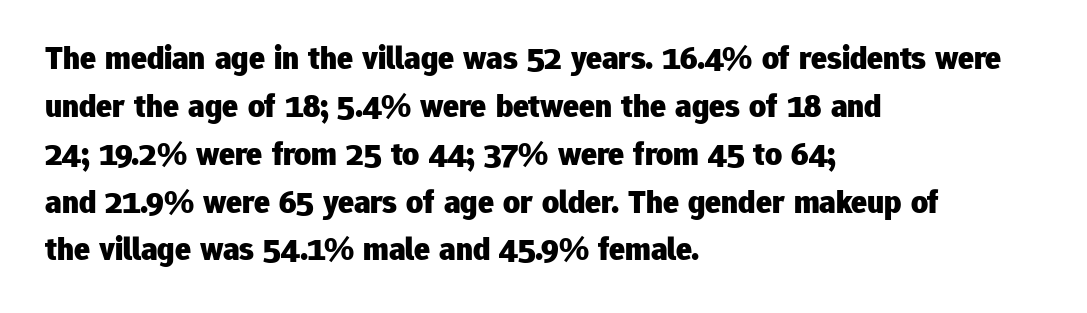
{"serif": "no", "italic": "no", "bold": "yes", "weight": "heavy", "width": "normal", "stroke_contrast": "low", "x_height": "medium", "monospaced": "no", "underline": "no", "align": "left", "line_spacing": "normal", "line_spacing_ratio": 1.45, "letter_spacing": "normal", "letter_spacing_em": 0.0, "glyph_px": 33}
